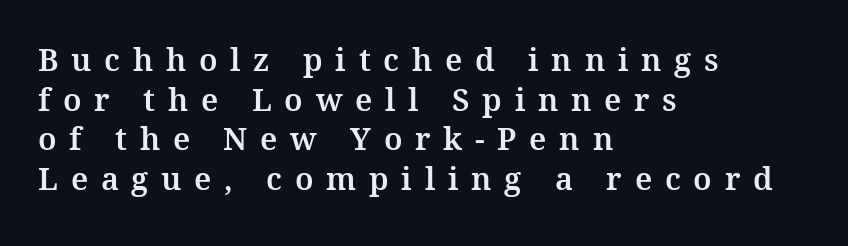
{"serif": "yes", "italic": "no", "width": "normal", "stroke_contrast": "medium", "x_height": "medium", "monospaced": "no", "underline": "no", "align": "left", "line_spacing": "normal", "line_spacing_ratio": 1.28, "letter_spacing": "wide", "letter_spacing_em": 0.41, "glyph_px": 31}
